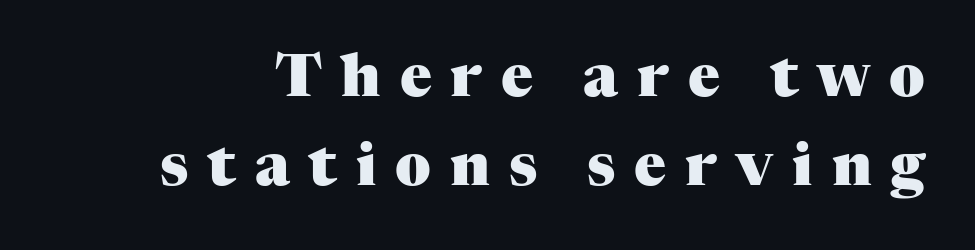
{"serif": "yes", "italic": "no", "bold": "yes", "weight": "heavy", "width": "normal", "stroke_contrast": "medium", "x_height": "medium", "monospaced": "no", "underline": "no", "line_spacing": "normal", "line_spacing_ratio": 1.51, "letter_spacing": "wide", "letter_spacing_em": 0.32, "glyph_px": 59}
